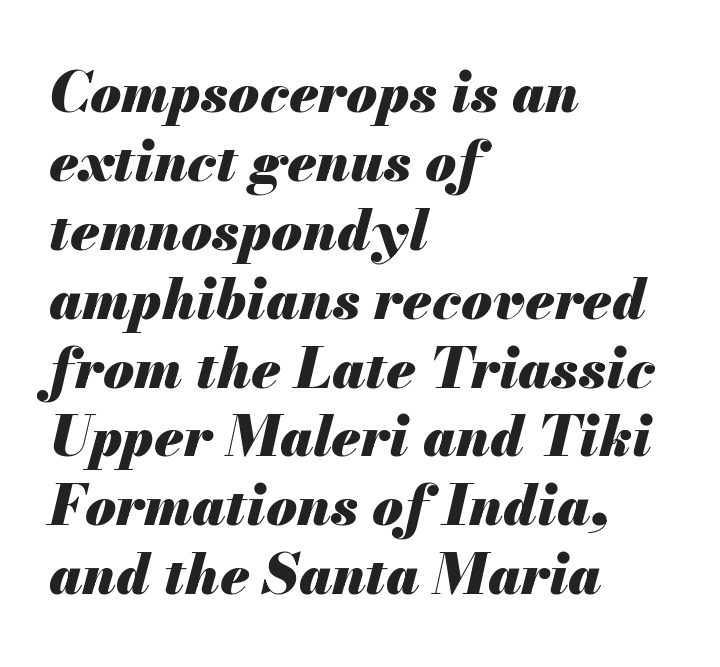
Q: Is the text bold? A: Yes.
Q: Is the text italic (slanted)? A: Yes, it leans right by about 13 degrees.
Q: Is the text underlined? A: No.
Q: How is the paragraph aligned? A: Left-aligned.
Q: Is the spacing between letters normal or unusually wide? A: Normal.
Q: Width (condensed, normal, or wide)? A: Normal.
Q: Stroke contrast? A: Medium.
Q: x-height? A: Small.
Q: Monospaced? A: No.
